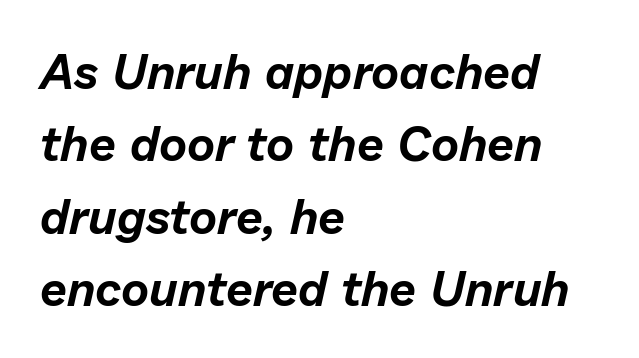
Q: Is the text italic (slanted)? A: Yes, it leans right by about 13 degrees.
Q: Is the text underlined? A: No.
Q: How is the paragraph aligned? A: Left-aligned.
Q: Is the spacing between letters normal or unusually wide? A: Normal.
Q: Is the spacing between lines tight, normal or loose? A: Normal.
Q: Width (condensed, normal, or wide)? A: Normal.
Q: Stroke contrast? A: Low.
Q: x-height? A: Medium.
Q: Monospaced? A: No.
